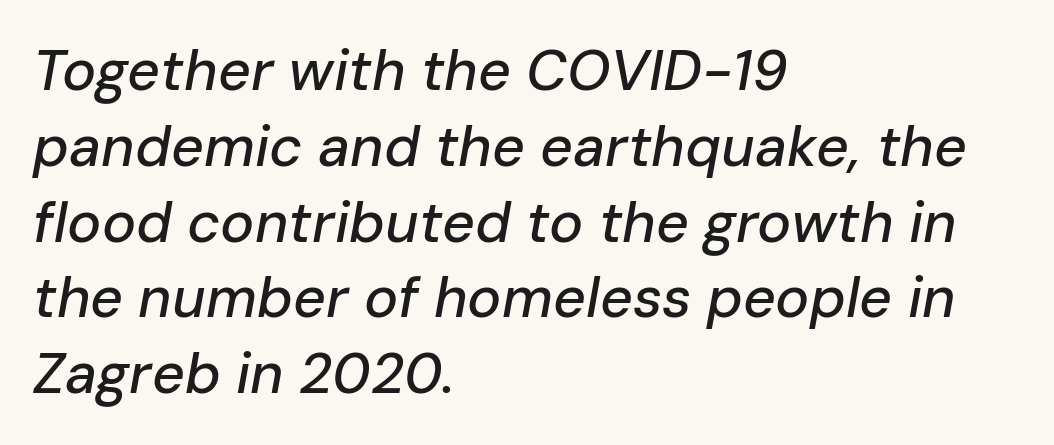
The image shows 57 px text type, italic (leaning right); set left-aligned, normal line spacing (1.33x), normal letter spacing, not underlined; low stroke contrast and a medium x-height.
